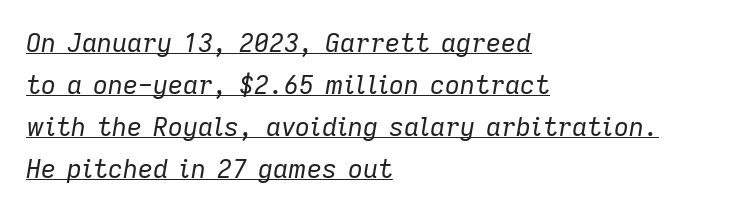
Q: Is the text bold? A: No.
Q: Is the text italic (slanted)? A: Yes, it leans right by about 9 degrees.
Q: Is the text underlined? A: Yes.
Q: How is the paragraph aligned? A: Left-aligned.
Q: Is the spacing between letters normal or unusually wide? A: Normal.
Q: Is the spacing between lines tight, normal or loose? A: Normal.
